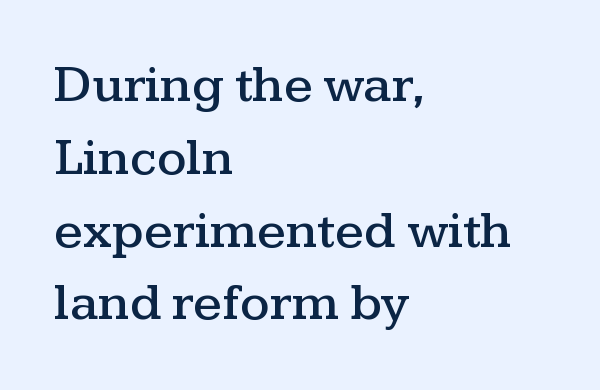
{"serif": "yes", "italic": "no", "width": "wide", "stroke_contrast": "medium", "x_height": "medium", "monospaced": "no", "underline": "no", "align": "left", "line_spacing": "normal", "line_spacing_ratio": 1.4, "letter_spacing": "normal", "letter_spacing_em": 0.0, "glyph_px": 52}
